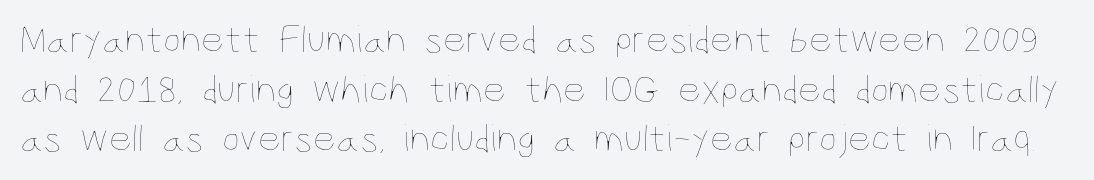
Q: Is the text bold? A: No.
Q: Is the text italic (slanted)? A: No, it is upright.
Q: Is the text underlined? A: No.
Q: Is the spacing between letters normal or unusually wide? A: Normal.
Q: Width (condensed, normal, or wide)? A: Condensed.
Q: Stroke contrast? A: Low.
Q: x-height? A: Large.
Q: Monospaced? A: No.
